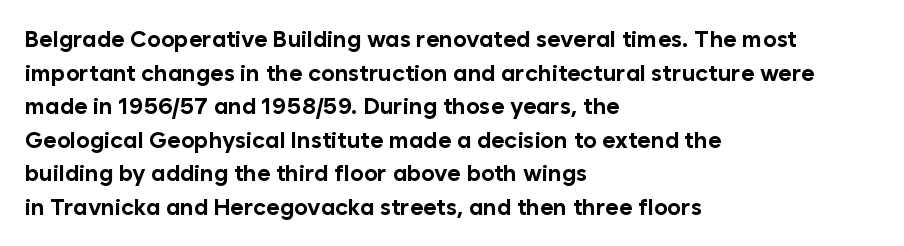
Q: Is the text bold? A: Yes.
Q: Is the text italic (slanted)? A: No, it is upright.
Q: Is the text underlined? A: No.
Q: How is the paragraph aligned? A: Left-aligned.
Q: Is the spacing between letters normal or unusually wide? A: Normal.
Q: Is the spacing between lines tight, normal or loose? A: Normal.
